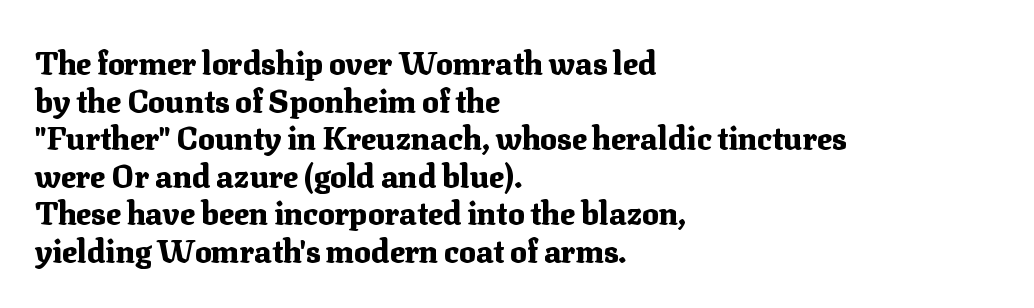
Heavy-handed strokes throughout: this text is bold. Observe the ordinary spacing: letters are neighbours, not strangers. The setting favours the left margin, as ordinary paragraphs usually do. Old-style or modern, the face here clearly has serifs. The passage shown is typed in a proportional face where columns would drift.
